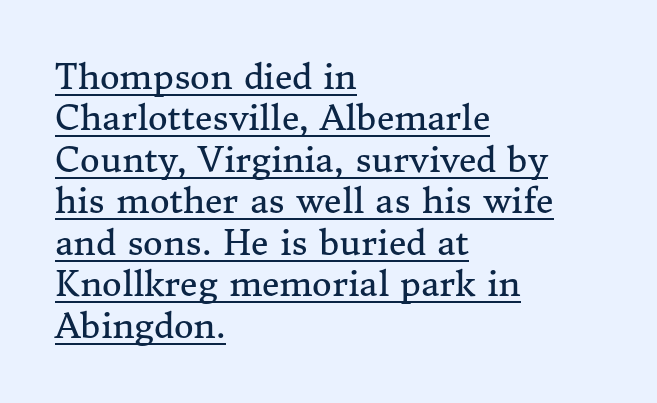
Every word sits above its own underline. Casual observation: everything's shoved over to the left. This sample uses plain, unmodified letter spacing. Weight: not bold — regular or lighter. Looks like regular typesetting: each glyph gets only the width it needs. Unlike a clean sans, this face finishes its strokes with serifs.
